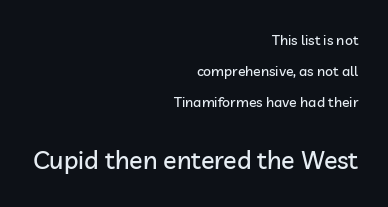
{"italic": "no", "underline": "no", "align": "right", "line_spacing": "loose", "line_spacing_ratio": 2.22, "letter_spacing": "normal", "letter_spacing_em": 0.0, "larger_block": "second", "size_ratio": 1.79, "glyph_px": 25}
